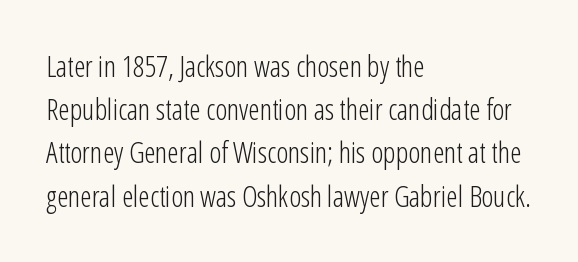
Q: Is the text bold? A: No.
Q: Is the text italic (slanted)? A: No, it is upright.
Q: Is the typeface a serif or a sans-serif typeface? A: Sans-serif.
Q: Is the text underlined? A: No.
Q: How is the paragraph aligned? A: Left-aligned.
Q: Is the spacing between letters normal or unusually wide? A: Normal.
Q: Is the spacing between lines tight, normal or loose? A: Normal.
Q: Width (condensed, normal, or wide)? A: Condensed.
Q: Stroke contrast? A: Low.
Q: x-height? A: Medium.
Q: Monospaced? A: No.
